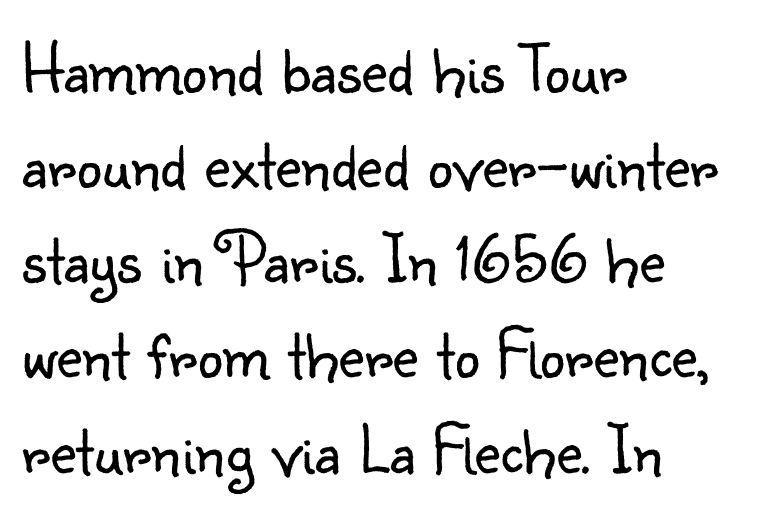
Q: Is the text bold? A: No.
Q: Is the text italic (slanted)? A: No, it is upright.
Q: Is the typeface a serif or a sans-serif typeface? A: Sans-serif.
Q: Is the text underlined? A: No.
Q: How is the paragraph aligned? A: Left-aligned.
Q: Is the spacing between letters normal or unusually wide? A: Normal.
Q: Is the spacing between lines tight, normal or loose? A: Normal.
Q: Width (condensed, normal, or wide)? A: Normal.
Q: Stroke contrast? A: Low.
Q: x-height? A: Small.
Q: Monospaced? A: No.
